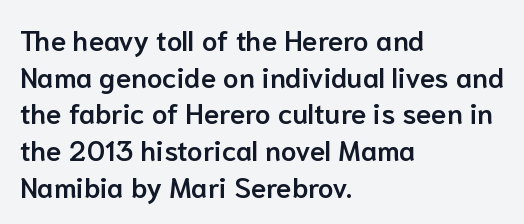
Q: Is the text bold? A: Semi-bold.
Q: Is the text italic (slanted)? A: No, it is upright.
Q: Is the typeface a serif or a sans-serif typeface? A: Sans-serif.
Q: Is the text underlined? A: No.
Q: How is the paragraph aligned? A: Left-aligned.
Q: Is the spacing between letters normal or unusually wide? A: Normal.
Q: Is the spacing between lines tight, normal or loose? A: Normal.
Q: Width (condensed, normal, or wide)? A: Normal.
Q: Stroke contrast? A: Low.
Q: x-height? A: Medium.
Q: Monospaced? A: No.
